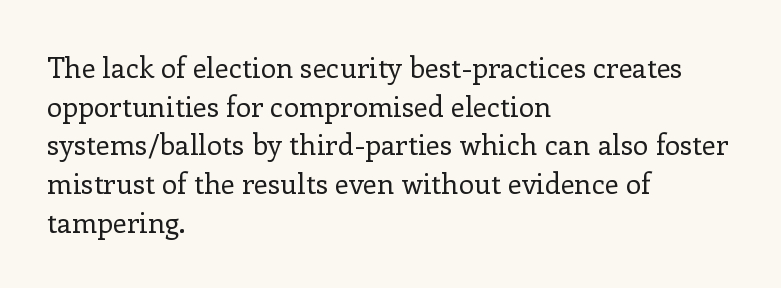
The image shows 28 px regular-weight serif type, upright; set left-aligned, normal line spacing (1.38x), normal letter spacing, not underlined; low stroke contrast and a medium x-height.
